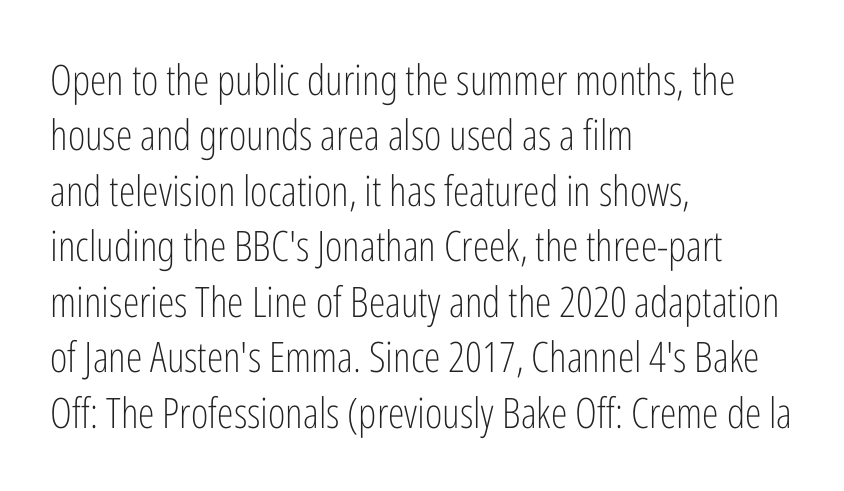
{"serif": "no", "italic": "no", "bold": "no", "weight": "light", "width": "condensed", "stroke_contrast": "low", "x_height": "medium", "monospaced": "no", "underline": "no", "align": "left", "line_spacing": "normal", "line_spacing_ratio": 1.32, "letter_spacing": "normal", "letter_spacing_em": 0.0, "glyph_px": 42}
